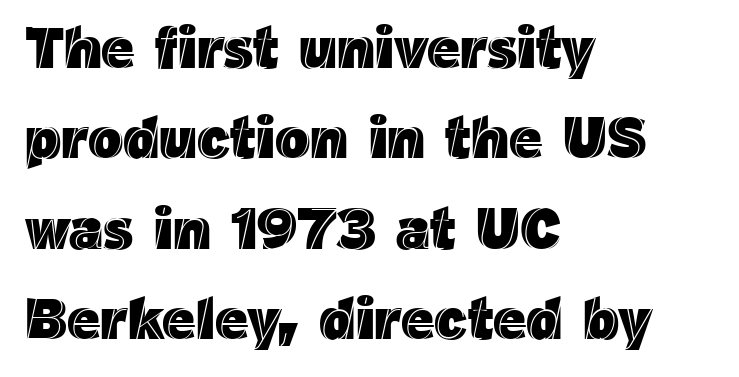
{"italic": "no", "width": "normal", "x_height": "medium", "monospaced": "no", "underline": "no", "align": "left", "line_spacing": "normal", "line_spacing_ratio": 1.56, "letter_spacing": "normal", "letter_spacing_em": 0.0, "glyph_px": 58}
